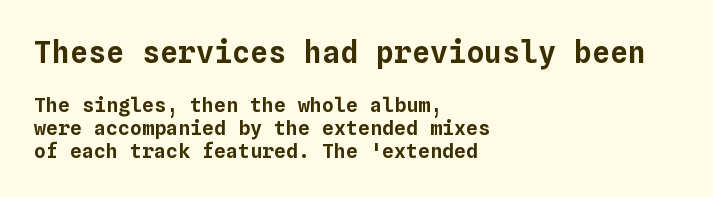
These lines keep a tight, regular rhythm from letter to letter. All the whitespace from short lines collects on the right. Style check: upright. Character size in the leading block exceeds that of the trailing block. Whoever set this chose condensed vertical rhythm over breathing room.
